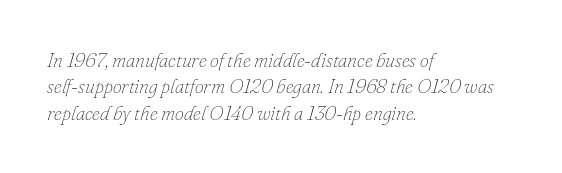
No extra ink here — the face is not bold. The passage shown is not underscored anywhere. Notice how the stems are inclined rather than vertical — that's the hallmark of italics. Horizontally, the lines are justified to the leading edge only.
